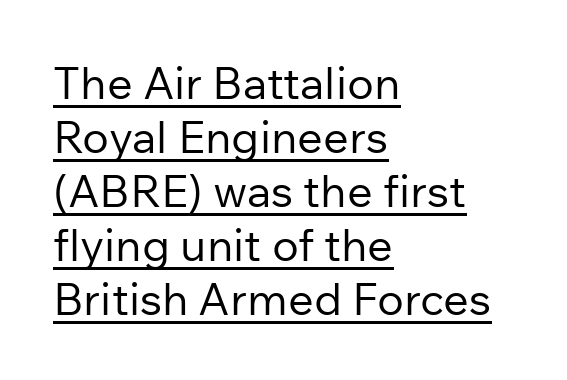
The image shows 45 px regular-weight sans-serif type, upright; set left-aligned, line spacing 1.2x, normal letter spacing, underlined; low stroke contrast and a medium x-height.
